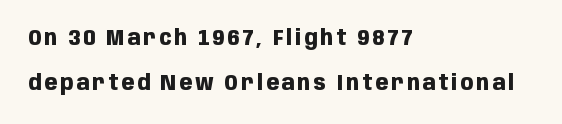
The zone under the glyphs is completely vacant. Designer's note — italics off, roman on. Notice how the passage keeps a crisp vertical edge on the left only. The space between consecutive lines is lavish. Chunky letters — that's bold for sure.
